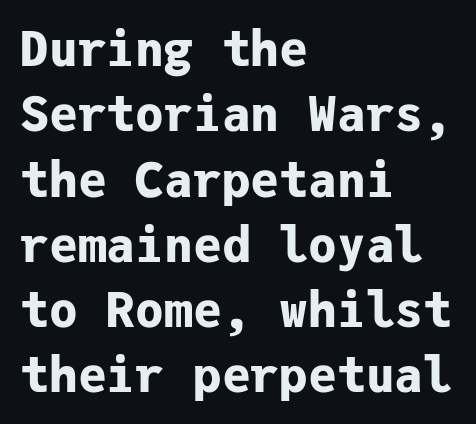
{"serif": "no", "italic": "no", "bold": "yes", "weight": "bold", "width": "normal", "stroke_contrast": "low", "x_height": "medium", "monospaced": "yes", "underline": "no", "align": "left", "line_spacing": "normal", "line_spacing_ratio": 1.36, "letter_spacing": "normal", "letter_spacing_em": 0.0, "glyph_px": 48}
